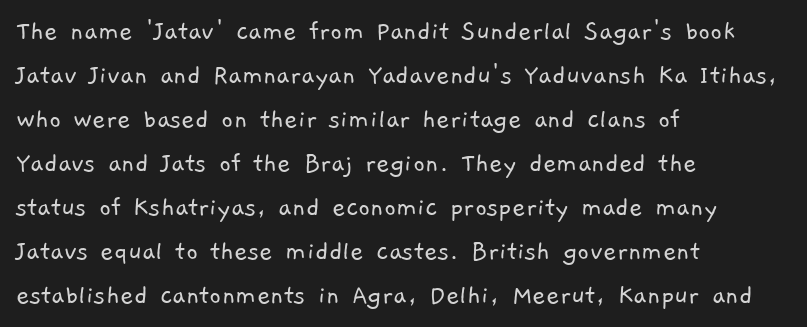
The image shows 29 px light sans-serif type; set left-aligned, normal line spacing (1.52x), normal letter spacing, not underlined; low stroke contrast and a medium x-height.
